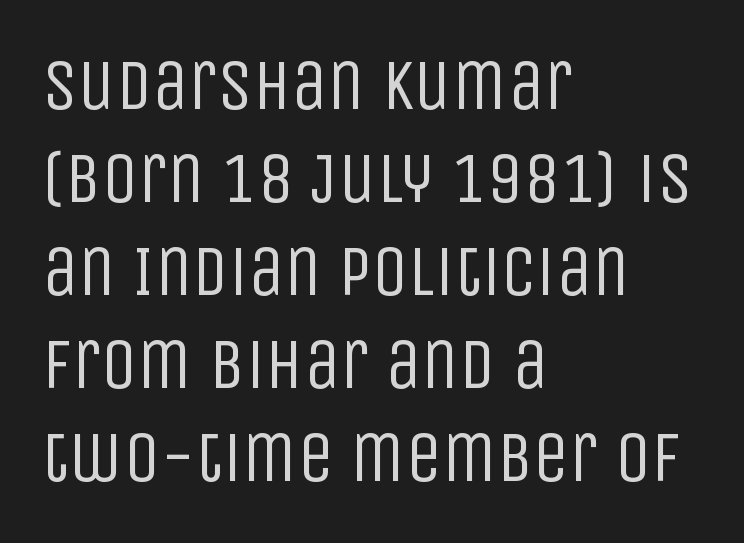
Q: Is the text bold? A: No.
Q: Is the text italic (slanted)? A: No, it is upright.
Q: Is the typeface a serif or a sans-serif typeface? A: Sans-serif.
Q: Is the text underlined? A: No.
Q: How is the paragraph aligned? A: Left-aligned.
Q: Is the spacing between letters normal or unusually wide? A: Normal.
Q: Is the spacing between lines tight, normal or loose? A: Normal.
Q: Width (condensed, normal, or wide)? A: Condensed.
Q: Stroke contrast? A: Low.
Q: x-height? A: Large.
Q: Monospaced? A: No.
